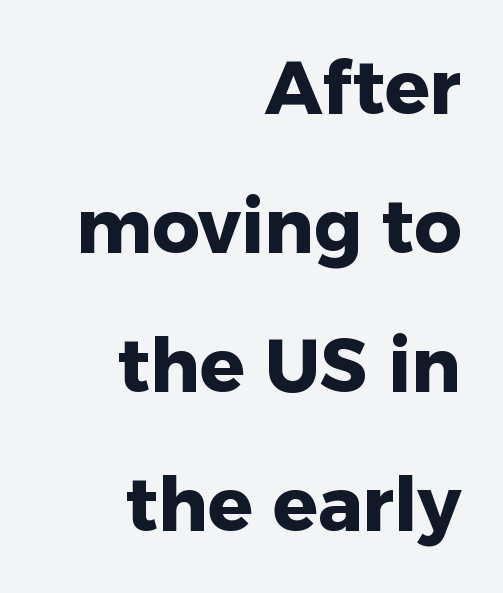
Is this a fixed-width face? No — the glyphs have proportional, varying widths. The words here are not underlined. Weight: bold. Does the type have serifs? No, each stem ends abruptly.
